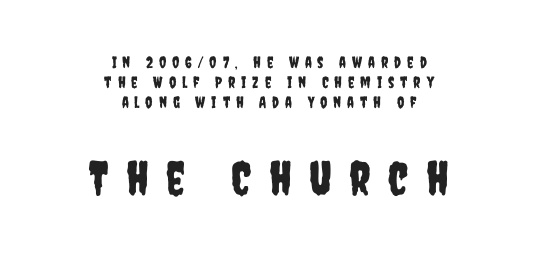
Q: Is the text italic (slanted)? A: No, it is upright.
Q: Is the typeface a serif or a sans-serif typeface? A: Sans-serif.
Q: Is the text underlined? A: No.
Q: How is the paragraph aligned? A: Centered.
Q: Is the spacing between letters normal or unusually wide? A: Unusually wide.
Q: Is the spacing between lines tight, normal or loose? A: Normal.
Q: Which block of text is set in a larger size, the first (top) or the second (bottom)? A: The second (bottom) one.
Q: Width (condensed, normal, or wide)? A: Condensed.
Q: Stroke contrast? A: Low.
Q: x-height? A: Large.
Q: Monospaced? A: No.
